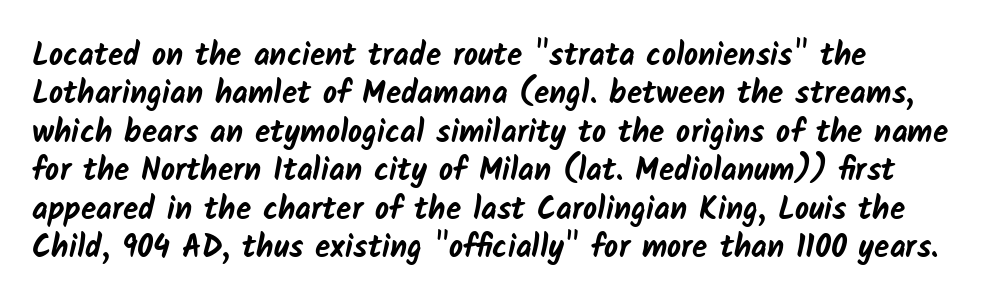
The image shows 31 px bold sans-serif type; set left-aligned, line spacing 1.24x, normal letter spacing, not underlined; low stroke contrast and a medium x-height.
